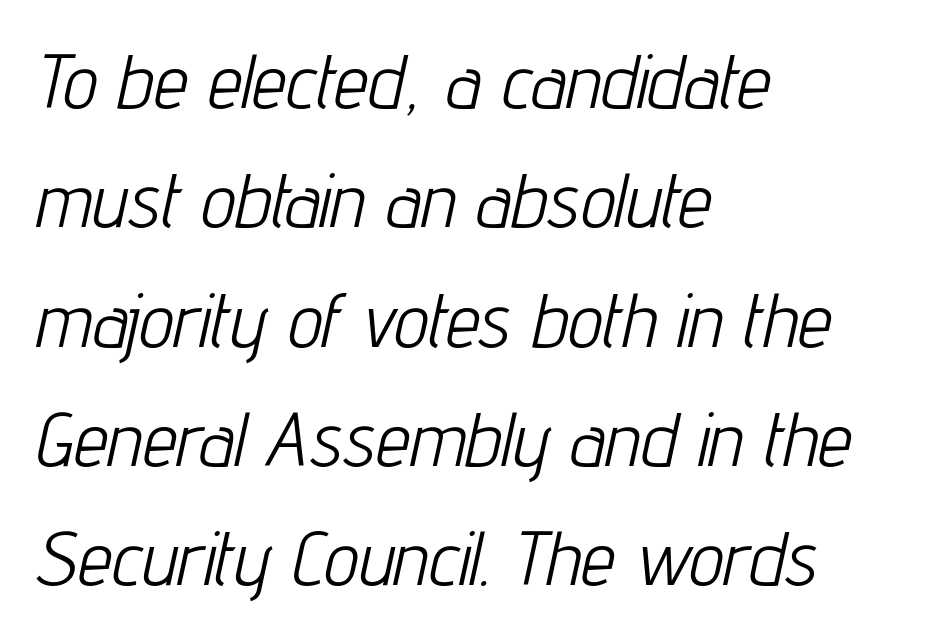
The image shows 77 px light, condensed type, italic (leaning right); set left-aligned, normal line spacing (1.55x), normal letter spacing, not underlined; low stroke contrast and a medium x-height.
